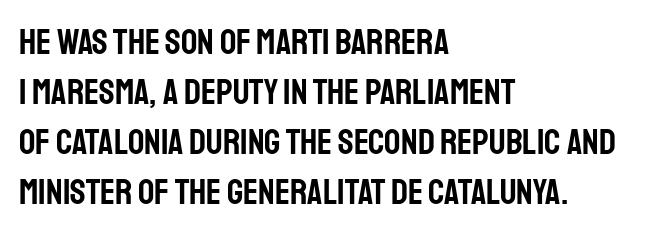
{"serif": "no", "italic": "no", "width": "condensed", "stroke_contrast": "low", "x_height": "large", "monospaced": "no", "underline": "no", "align": "left", "line_spacing": "normal", "line_spacing_ratio": 1.39, "letter_spacing": "normal", "letter_spacing_em": 0.0, "glyph_px": 36}
